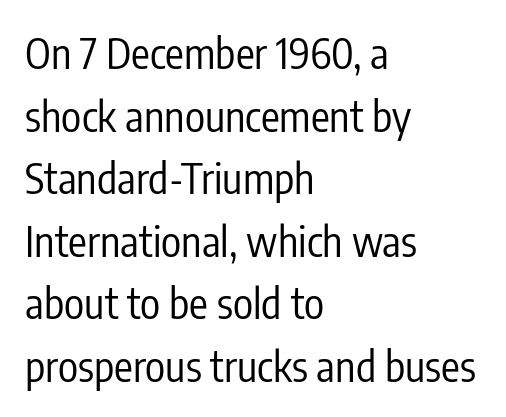
{"serif": "no", "italic": "no", "bold": "no", "weight": "regular", "width": "condensed", "stroke_contrast": "low", "x_height": "medium", "monospaced": "no", "underline": "no", "align": "left", "line_spacing": "normal", "line_spacing_ratio": 1.49, "letter_spacing": "normal", "letter_spacing_em": 0.0, "glyph_px": 42}
